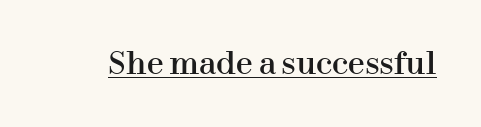
The image shows 30 px serif type, upright; set normal letter spacing, underlined; high stroke contrast and a medium x-height.
